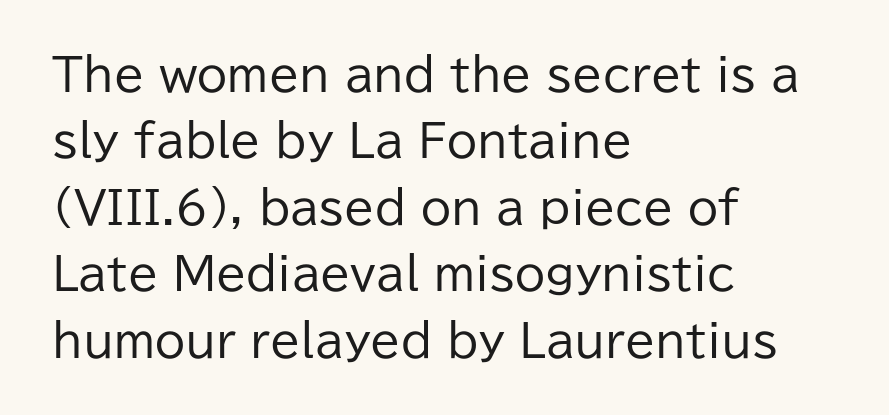
{"serif": "no", "italic": "no", "bold": "no", "weight": "regular", "width": "normal", "stroke_contrast": "low", "x_height": "medium", "monospaced": "no", "underline": "no", "align": "left", "line_spacing": "normal", "line_spacing_ratio": 1.51, "letter_spacing": "normal", "letter_spacing_em": 0.0, "glyph_px": 44}
